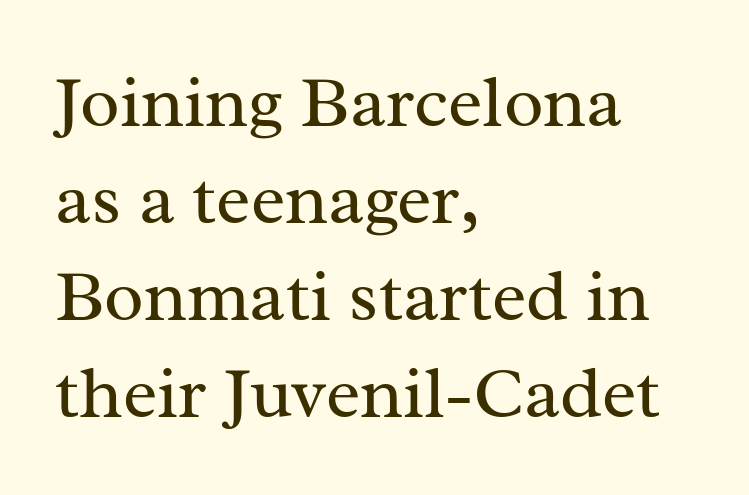
{"serif": "yes", "italic": "no", "bold": "no", "weight": "regular", "width": "normal", "stroke_contrast": "medium", "x_height": "medium", "monospaced": "no", "underline": "no", "align": "left", "line_spacing": "normal", "line_spacing_ratio": 1.33, "letter_spacing": "normal", "letter_spacing_em": 0.0, "glyph_px": 73}
